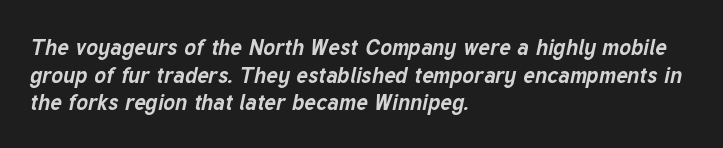
{"italic": "yes", "lean": "right", "slant_degrees": 12, "bold": "yes", "underline": "no", "align": "left", "line_spacing": "normal", "line_spacing_ratio": 1.26, "letter_spacing": "normal", "letter_spacing_em": 0.0, "glyph_px": 22}
